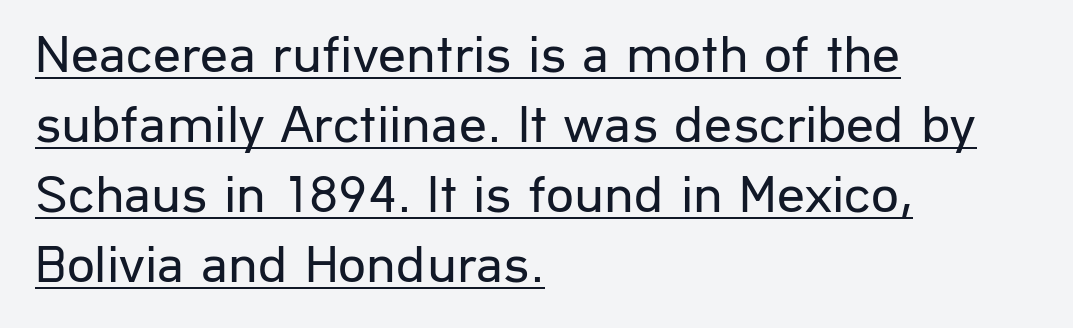
{"serif": "no", "italic": "no", "bold": "no", "weight": "regular", "width": "normal", "stroke_contrast": "low", "x_height": "medium", "monospaced": "no", "underline": "yes", "align": "left", "line_spacing": "normal", "line_spacing_ratio": 1.27, "letter_spacing": "normal", "letter_spacing_em": 0.0, "glyph_px": 55}
